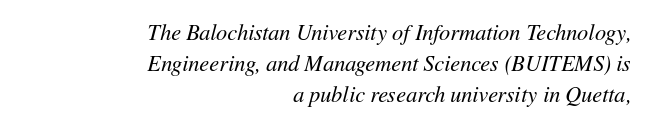
The image shows 22 px text type, italic (leaning right); set right-aligned, normal line spacing (1.4x), normal letter spacing, not underlined.
